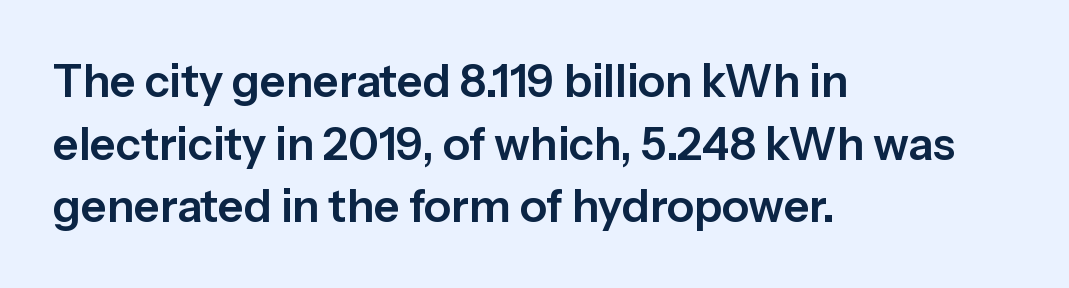
Do the letters lean? They stand straight. A typesetter would call this proportional, since set widths differ per character. Unlike a traditional serif, this face leaves its strokes unadorned. This sample keeps an unexceptional amount of space between lines.
